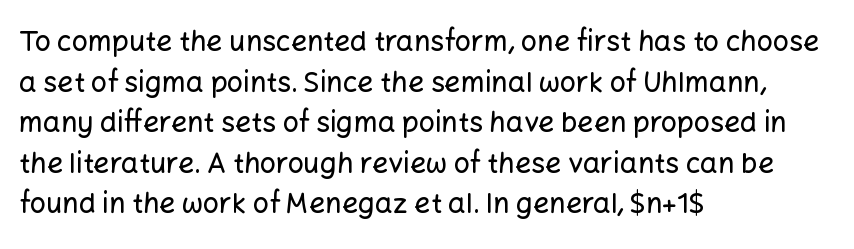
The image shows 28 px sans-serif type, upright; set left-aligned, normal line spacing (1.45x), normal letter spacing, not underlined; low stroke contrast and a medium x-height.
